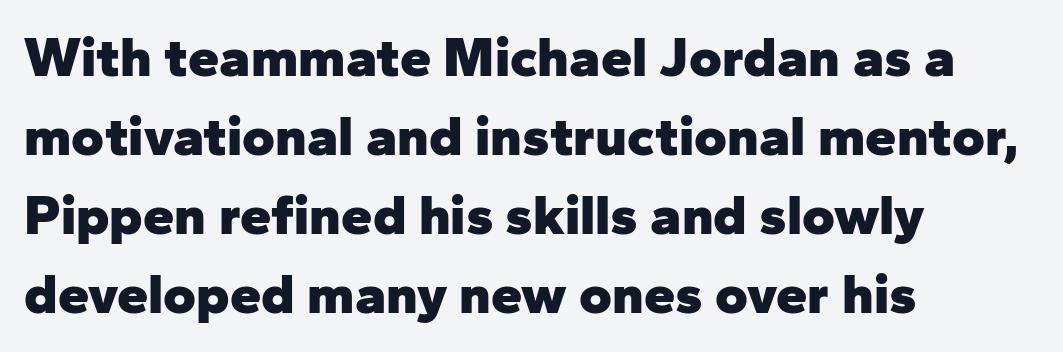
The line texture is even and compact thanks to regular tracking. The block of text has a typical density, with ordinary space between rows. Every row of glyphs begins at an identical x-position on the left. In terms of letterform style, serifs are entirely absent. Here the designer chose a conventional face with non-uniform glyph widths. Descender tails drop into unmarked territory.
